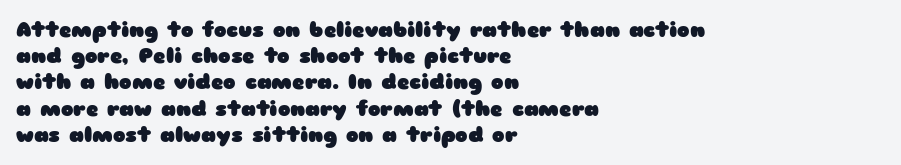
The image shows 21 px bold type, upright; set left-aligned, normal line spacing (1.25x), normal letter spacing, not underlined.
